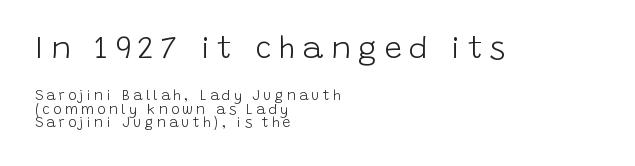
The image shows 31 px light sans-serif type, upright; set left-aligned, tight line spacing (0.95x), unusually wide letter spacing (+0.23 em), not underlined; the first (top) block is 2.21x larger; low stroke contrast and a large x-height.
